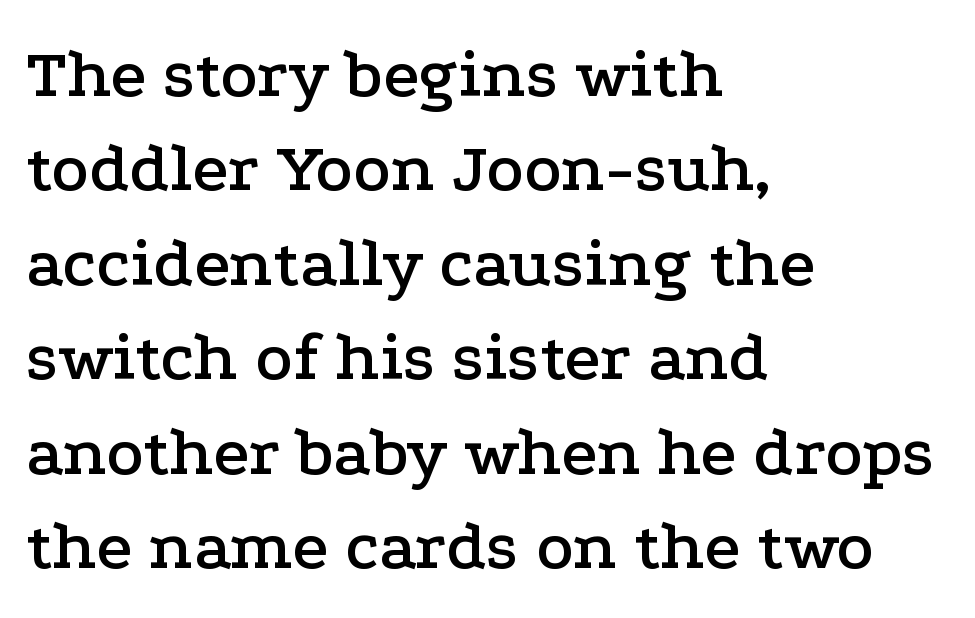
{"serif": "yes", "italic": "no", "width": "wide", "stroke_contrast": "low", "x_height": "medium", "monospaced": "no", "underline": "no", "align": "left", "line_spacing": "normal", "line_spacing_ratio": 1.35, "letter_spacing": "normal", "letter_spacing_em": 0.0, "glyph_px": 70}
